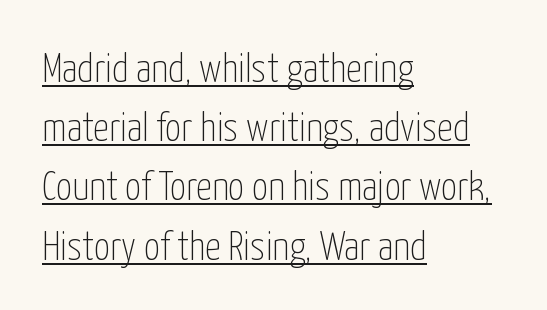
The image shows 40 px thin, condensed sans-serif type, upright; set left-aligned, normal line spacing (1.48x), normal letter spacing, underlined; low stroke contrast and a medium x-height.
